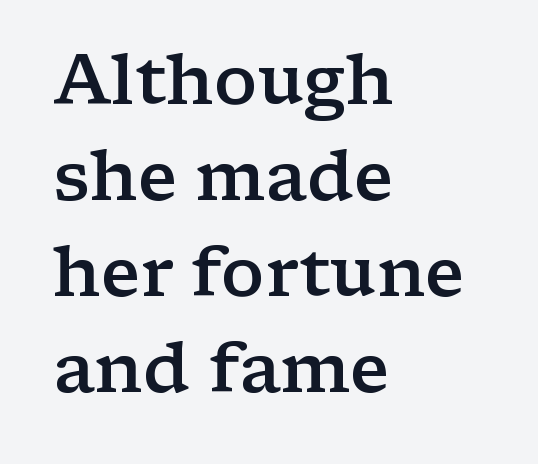
A typesetter would call this proportional, since set widths differ per character. Each word holds together tightly as a unit, with standard inter-letter gaps. No word sits above an underline. Vertical spacing — default. Its strokes are somewhat broadened, the hallmark of semibold type.
